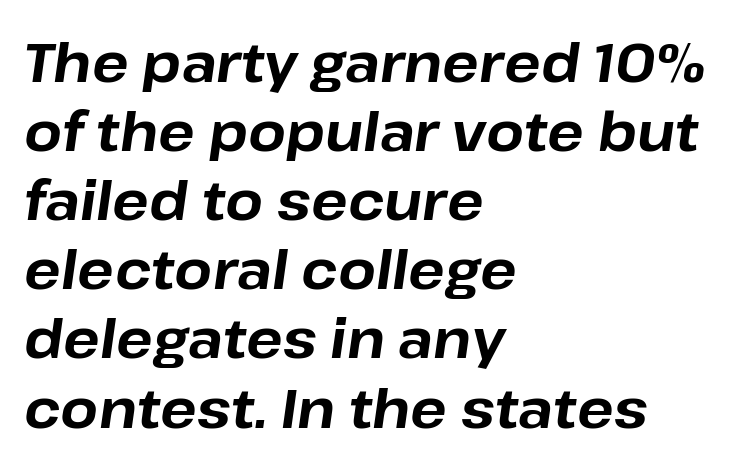
{"italic": "yes", "lean": "right", "slant_degrees": 8, "bold": "yes", "weight": "bold", "width": "normal", "stroke_contrast": "low", "x_height": "medium", "monospaced": "no", "underline": "no", "align": "left", "line_spacing": "normal", "line_spacing_ratio": 1.28, "letter_spacing": "normal", "letter_spacing_em": 0.0, "glyph_px": 54}
